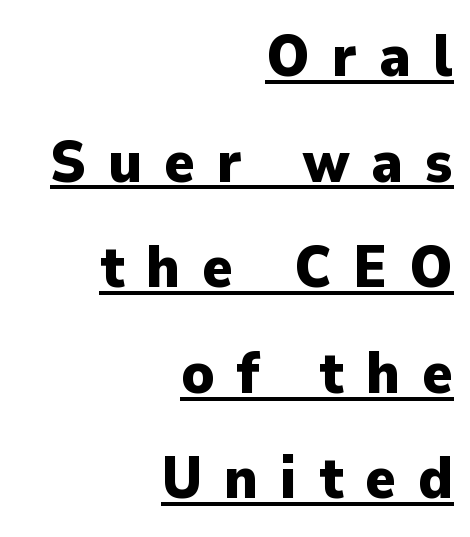
Line ends are locked; line starts wander. The specimen includes a rule beneath the text block's lines. Is the letter spacing exaggerated? Yes — the characters are pushed far apart. The passage shown is emphatically bold. Proportional: the letters do not fall into vertical columns.
